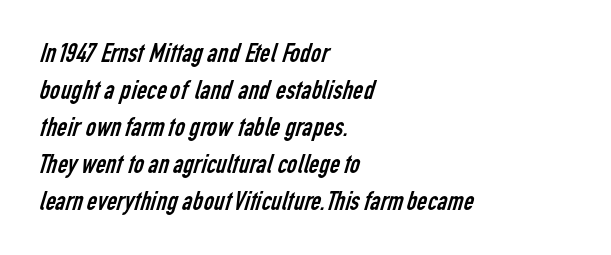
One-word summary of the alignment: left. Is this a fixed-width face? No — the glyphs have proportional, varying widths. The face used here is a sans, in the tradition of grotesques and geometrics. A clean baseline with only descenders dipping below it.
